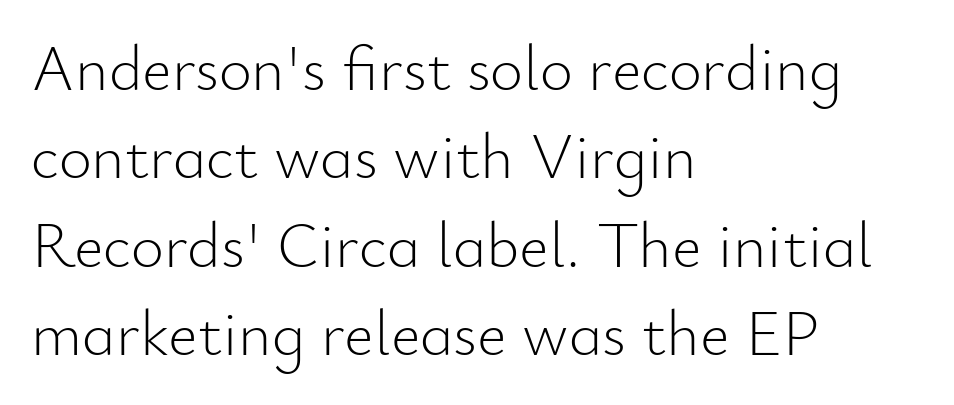
Q: Is the text bold? A: No.
Q: Is the text italic (slanted)? A: No, it is upright.
Q: Is the typeface a serif or a sans-serif typeface? A: Sans-serif.
Q: Is the text underlined? A: No.
Q: How is the paragraph aligned? A: Left-aligned.
Q: Is the spacing between letters normal or unusually wide? A: Normal.
Q: Is the spacing between lines tight, normal or loose? A: Normal.
Q: Width (condensed, normal, or wide)? A: Normal.
Q: Stroke contrast? A: Low.
Q: x-height? A: Small.
Q: Monospaced? A: No.
